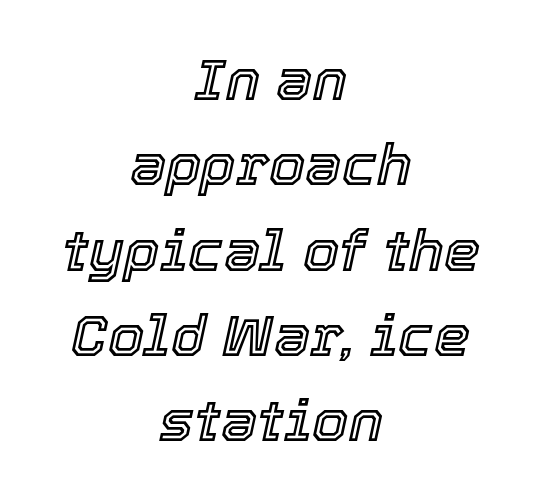
The image shows 58 px text type, italic (leaning right); set centered, normal line spacing (1.47x), normal letter spacing, not underlined; a medium x-height.
